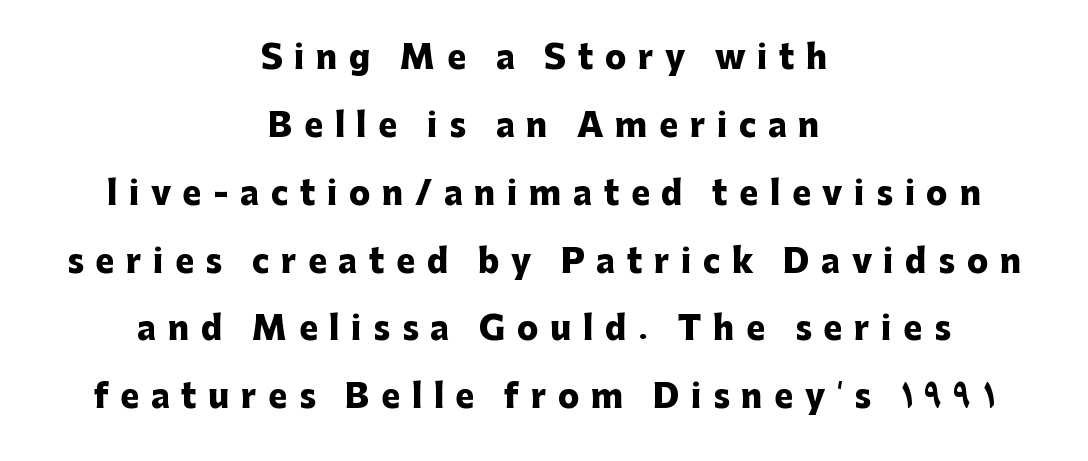
Q: Is the text bold? A: Yes.
Q: Is the text italic (slanted)? A: No, it is upright.
Q: Is the typeface a serif or a sans-serif typeface? A: Sans-serif.
Q: Is the text underlined? A: No.
Q: How is the paragraph aligned? A: Centered.
Q: Is the spacing between letters normal or unusually wide? A: Unusually wide.
Q: Is the spacing between lines tight, normal or loose? A: Loose.
Q: Width (condensed, normal, or wide)? A: Normal.
Q: Stroke contrast? A: Low.
Q: x-height? A: Medium.
Q: Monospaced? A: No.
